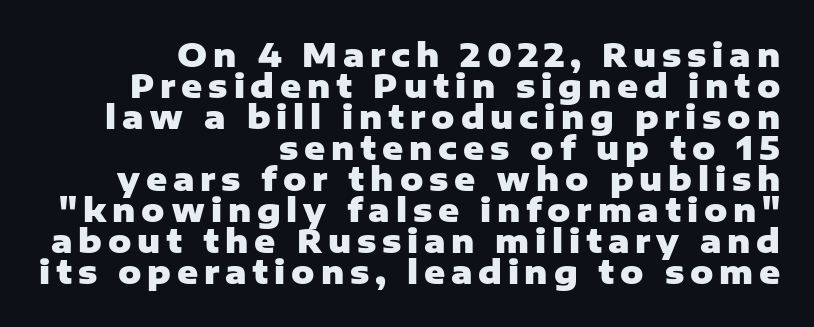
Q: Is the text bold? A: Yes.
Q: Is the text italic (slanted)? A: No, it is upright.
Q: Is the typeface a serif or a sans-serif typeface? A: Sans-serif.
Q: Is the text underlined? A: No.
Q: How is the paragraph aligned? A: Right-aligned.
Q: Is the spacing between lines tight, normal or loose? A: Tight.
Q: Width (condensed, normal, or wide)? A: Normal.
Q: Stroke contrast? A: Low.
Q: x-height? A: Medium.
Q: Monospaced? A: No.
